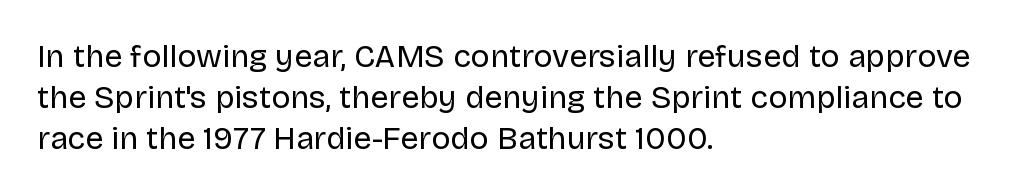
{"serif": "no", "italic": "no", "bold": "no", "weight": "regular", "width": "normal", "stroke_contrast": "low", "x_height": "large", "monospaced": "no", "underline": "no", "align": "left", "line_spacing": "normal", "line_spacing_ratio": 1.28, "letter_spacing": "normal", "letter_spacing_em": 0.0, "glyph_px": 32}
